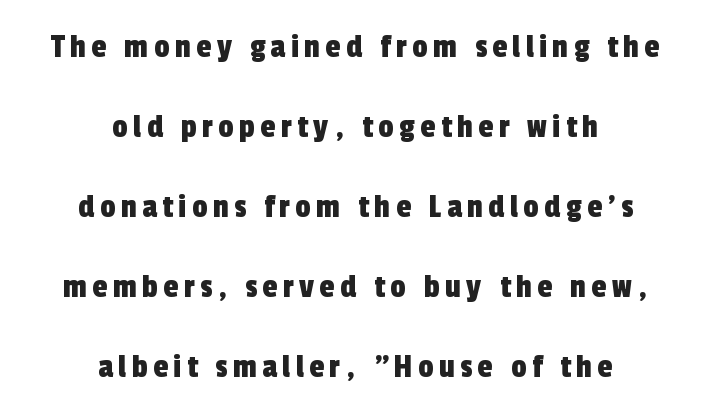
Typeset on center — no edge is straight. Serif or sans? Sans — the stroke terminals are bare. Students, observe: this is what heavily led, spacious text looks like. You could not count columns in this text — the font is proportionally spaced.
